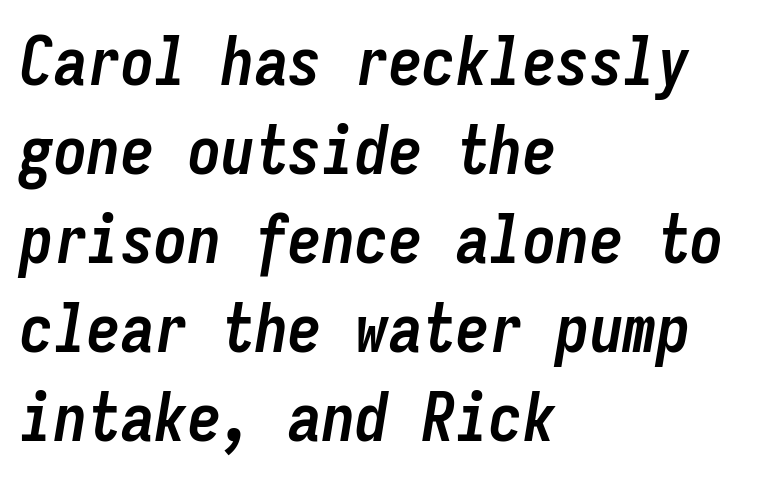
The image shows 67 px semibold, condensed type, italic (leaning right), monospaced; set left-aligned, normal line spacing (1.33x), normal letter spacing, not underlined; low stroke contrast and a medium x-height.
